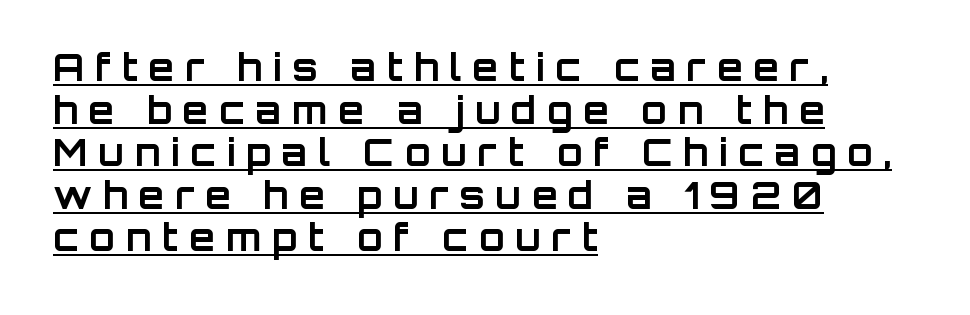
The image shows 37 px bold sans-serif type, upright; set left-aligned, tight line spacing (1.15x), unusually wide letter spacing (+0.29 em), underlined; low stroke contrast and a large x-height.
